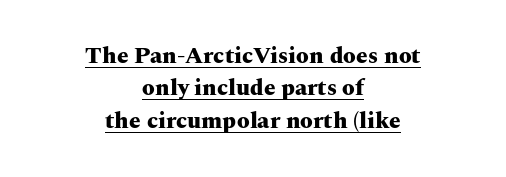
Q: Is the text bold? A: Yes.
Q: Is the text italic (slanted)? A: No, it is upright.
Q: Is the text underlined? A: Yes.
Q: How is the paragraph aligned? A: Centered.
Q: Is the spacing between letters normal or unusually wide? A: Normal.
Q: Is the spacing between lines tight, normal or loose? A: Normal.
